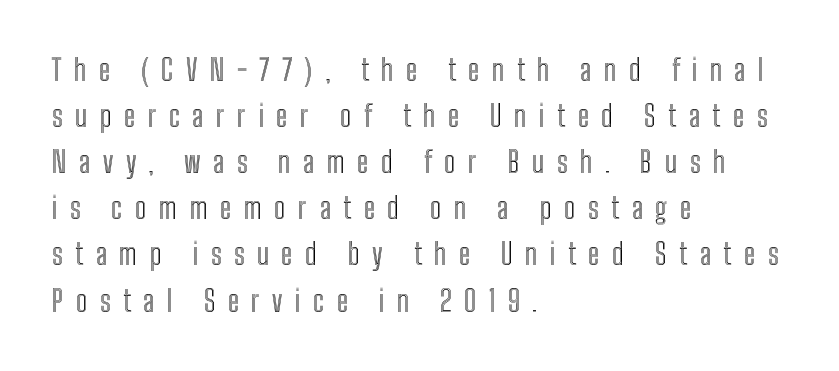
The image shows 29 px condensed type, upright; set left-aligned, normal line spacing (1.59x), unusually wide letter spacing (+0.43 em), not underlined; a medium x-height.
